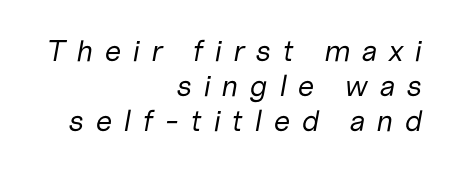
The image shows 30 px regular-weight type, italic (leaning right); set right-aligned, line spacing 1.17x, unusually wide letter spacing (+0.37 em), not underlined; low stroke contrast and a medium x-height.
